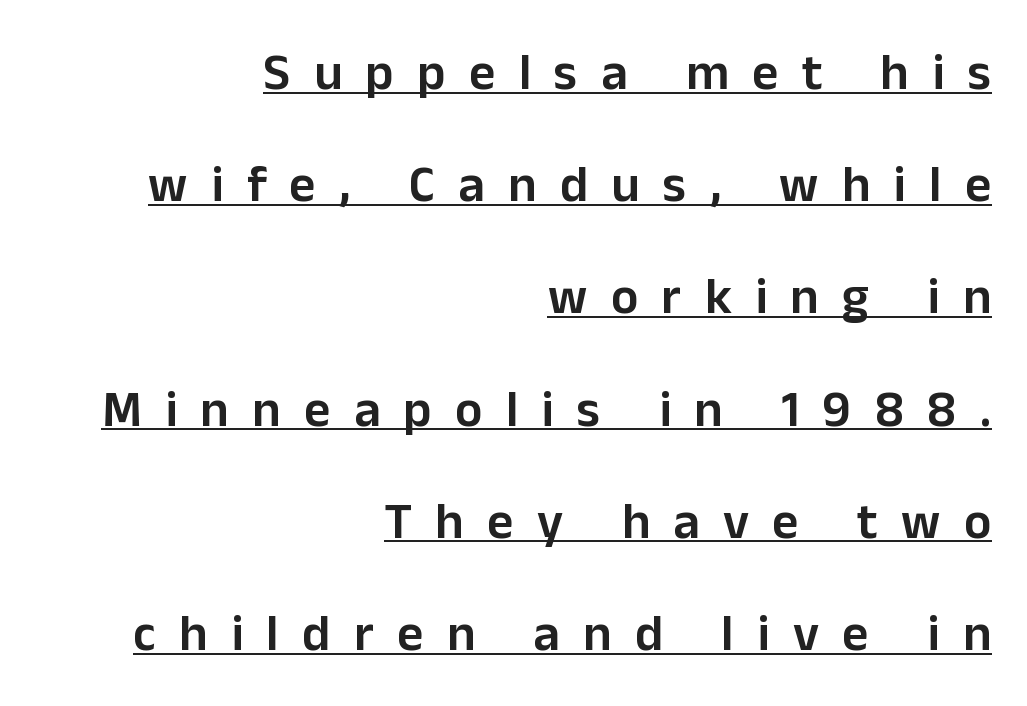
Q: Is the text bold? A: Semi-bold.
Q: Is the text italic (slanted)? A: No, it is upright.
Q: Is the typeface a serif or a sans-serif typeface? A: Sans-serif.
Q: Is the text underlined? A: Yes.
Q: How is the paragraph aligned? A: Right-aligned.
Q: Is the spacing between letters normal or unusually wide? A: Unusually wide.
Q: Is the spacing between lines tight, normal or loose? A: Loose.
Q: Width (condensed, normal, or wide)? A: Normal.
Q: Stroke contrast? A: Low.
Q: x-height? A: Medium.
Q: Monospaced? A: No.
